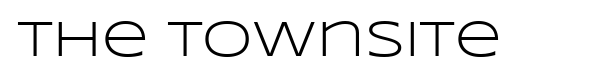
{"serif": "no", "italic": "no", "bold": "no", "weight": "light", "width": "wide", "stroke_contrast": "low", "x_height": "large", "monospaced": "no", "underline": "no", "letter_spacing": "normal", "letter_spacing_em": 0.0, "glyph_px": 51}
